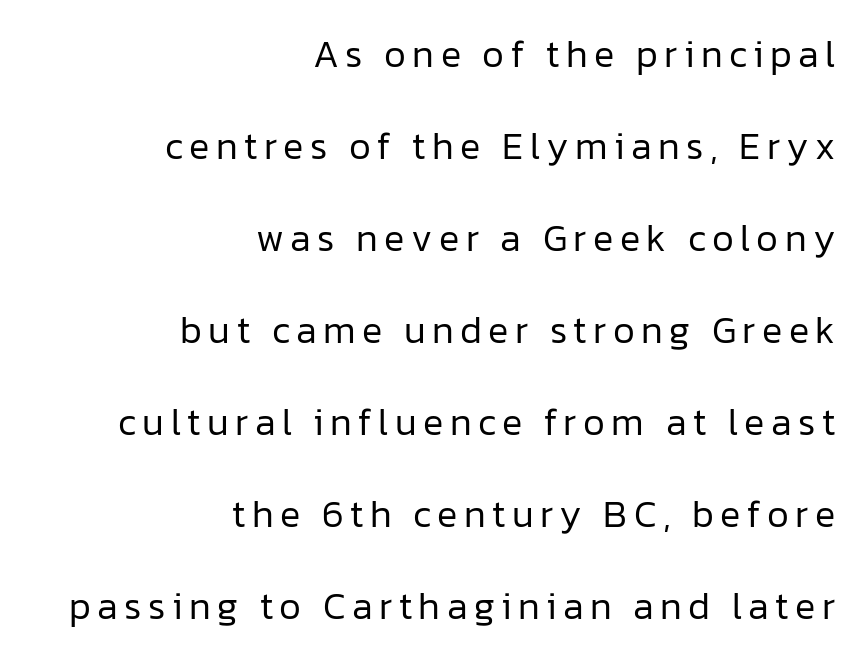
{"serif": "no", "italic": "no", "bold": "no", "weight": "regular", "width": "normal", "stroke_contrast": "low", "x_height": "medium", "monospaced": "no", "underline": "no", "align": "right", "line_spacing": "loose", "line_spacing_ratio": 2.42, "glyph_px": 38}
